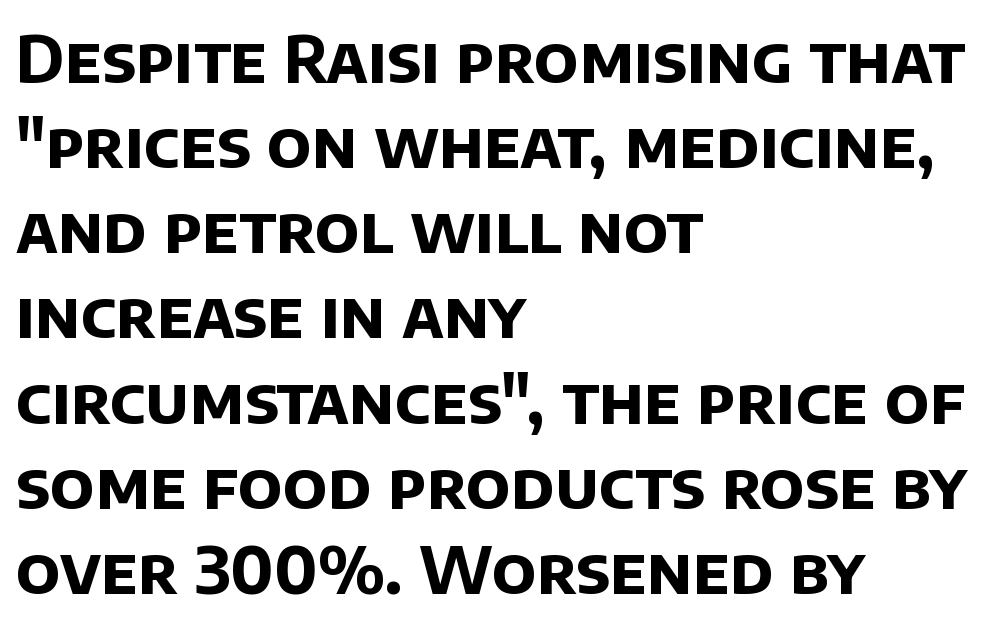
{"serif": "no", "bold": "yes", "weight": "bold", "width": "normal", "stroke_contrast": "low", "x_height": "large", "monospaced": "no", "underline": "no", "align": "left", "line_spacing": "normal", "line_spacing_ratio": 1.31, "letter_spacing": "normal", "letter_spacing_em": 0.0, "glyph_px": 65}
